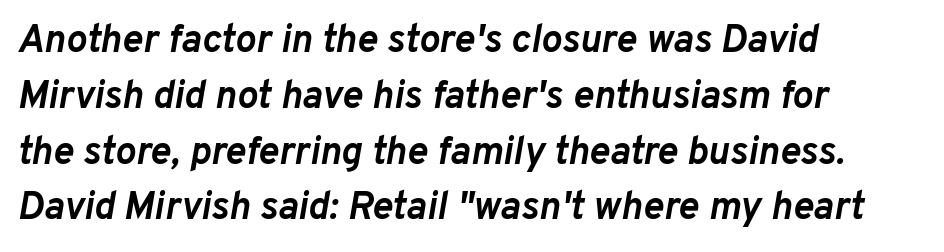
Q: Is the text bold? A: Yes.
Q: Is the text italic (slanted)? A: Yes, it leans right by about 10 degrees.
Q: Is the text underlined? A: No.
Q: How is the paragraph aligned? A: Left-aligned.
Q: Is the spacing between letters normal or unusually wide? A: Normal.
Q: Is the spacing between lines tight, normal or loose? A: Normal.
Q: Width (condensed, normal, or wide)? A: Normal.
Q: Stroke contrast? A: Low.
Q: x-height? A: Medium.
Q: Monospaced? A: No.
